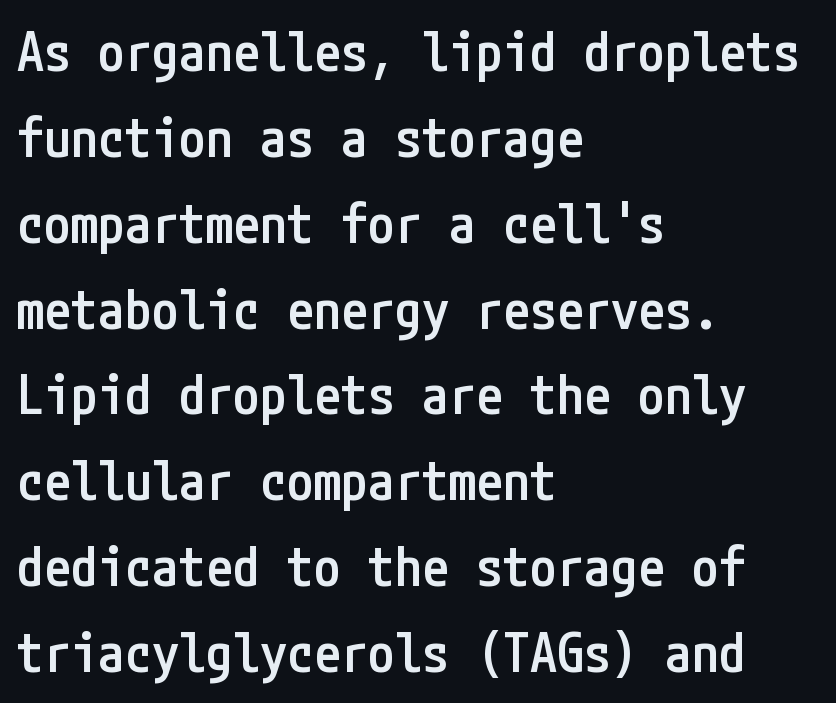
Q: Is the text bold? A: Semi-bold.
Q: Is the text italic (slanted)? A: No, it is upright.
Q: Is the typeface a serif or a sans-serif typeface? A: Sans-serif.
Q: Is the text underlined? A: No.
Q: How is the paragraph aligned? A: Left-aligned.
Q: Is the spacing between letters normal or unusually wide? A: Normal.
Q: Is the spacing between lines tight, normal or loose? A: Normal.
Q: Width (condensed, normal, or wide)? A: Condensed.
Q: Stroke contrast? A: Low.
Q: x-height? A: Medium.
